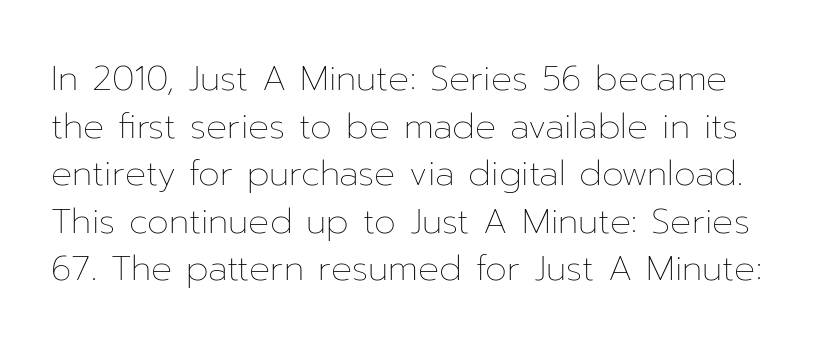
The image shows 35 px thin type, upright; set normal line spacing (1.36x), normal letter spacing, not underlined; low stroke contrast and a medium x-height.
